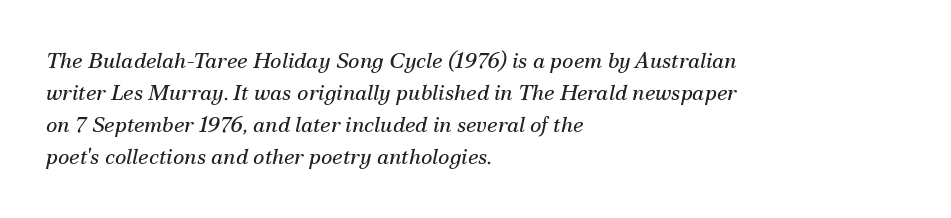
Q: Is the text bold? A: No.
Q: Is the text italic (slanted)? A: Yes, it leans right by about 12 degrees.
Q: Is the text underlined? A: No.
Q: How is the paragraph aligned? A: Left-aligned.
Q: Is the spacing between letters normal or unusually wide? A: Normal.
Q: Is the spacing between lines tight, normal or loose? A: Normal.
